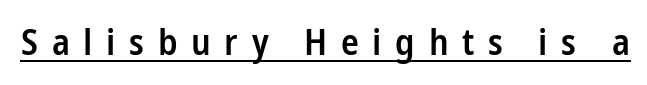
Q: Is the text bold? A: Semi-bold.
Q: Is the text italic (slanted)? A: No, it is upright.
Q: Is the typeface a serif or a sans-serif typeface? A: Sans-serif.
Q: Is the text underlined? A: Yes.
Q: Is the spacing between letters normal or unusually wide? A: Unusually wide.
Q: Width (condensed, normal, or wide)? A: Condensed.
Q: Stroke contrast? A: Low.
Q: x-height? A: Medium.
Q: Monospaced? A: No.
